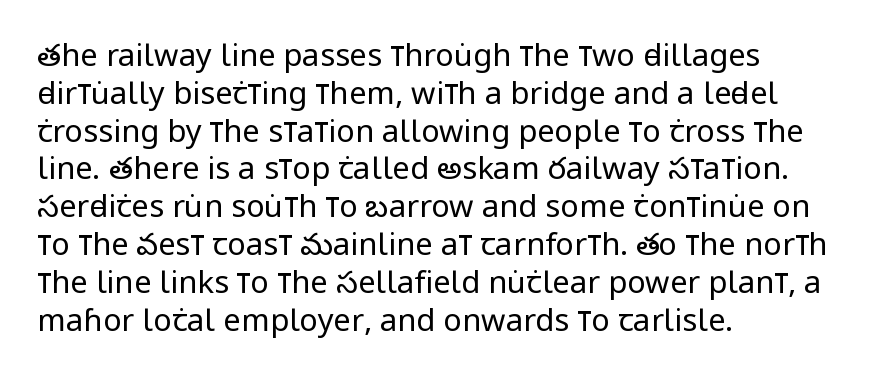
The image shows 31 px regular-weight, condensed sans-serif type, upright; set left-aligned, line spacing 1.22x, normal letter spacing, not underlined; low stroke contrast and a large x-height.
